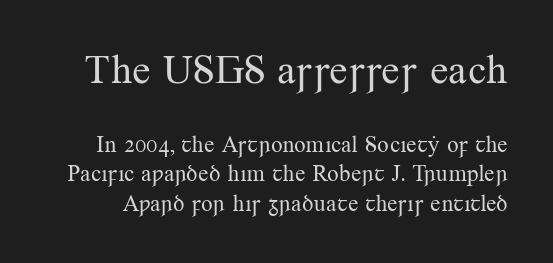
This rendering features lettering with no underline. Bold? No — there's no thickening of the strokes. This is serif lettering, the kind often seen in printed books. The space between consecutive lines is moderate. Between one letter and the next there's only the usual sliver of space. Is the lower block the larger one? No — the upper block carries the bigger type.
